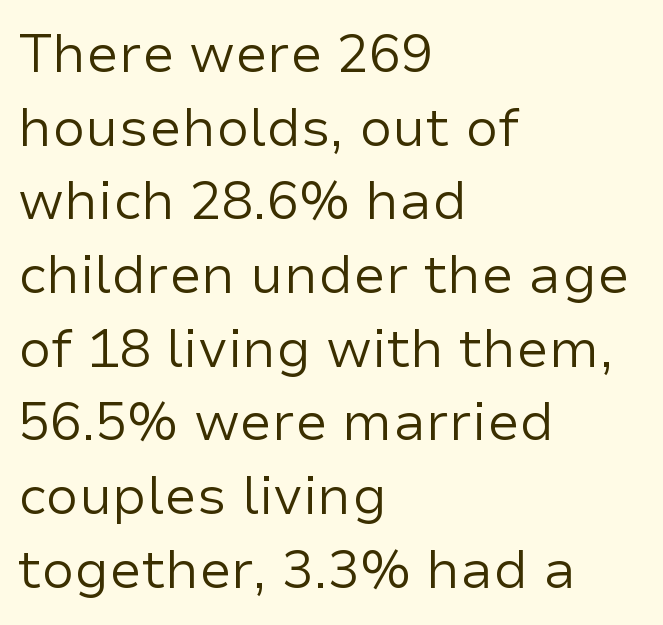
The image shows 53 px regular-weight sans-serif type, upright; set left-aligned, normal line spacing (1.39x), normal letter spacing, not underlined; low stroke contrast and a medium x-height.
